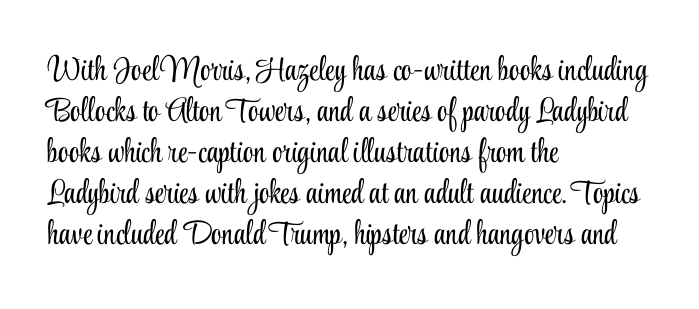
Q: Is the text bold? A: No.
Q: Is the text italic (slanted)? A: Yes.
Q: Is the typeface a serif or a sans-serif typeface? A: Serif.
Q: Is the text underlined? A: No.
Q: How is the paragraph aligned? A: Left-aligned.
Q: Is the spacing between letters normal or unusually wide? A: Normal.
Q: Width (condensed, normal, or wide)? A: Condensed.
Q: Stroke contrast? A: Low.
Q: x-height? A: Small.
Q: Monospaced? A: No.
